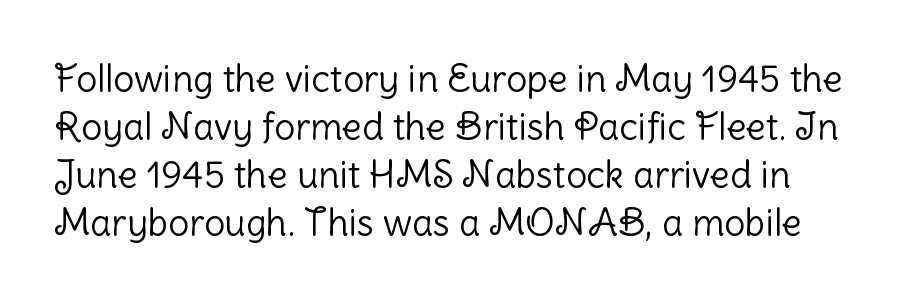
Q: Is the text bold? A: No.
Q: Is the text italic (slanted)? A: No, it is upright.
Q: Is the typeface a serif or a sans-serif typeface? A: Sans-serif.
Q: Is the text underlined? A: No.
Q: Is the spacing between letters normal or unusually wide? A: Normal.
Q: Is the spacing between lines tight, normal or loose? A: Normal.
Q: Width (condensed, normal, or wide)? A: Normal.
Q: Stroke contrast? A: Low.
Q: x-height? A: Medium.
Q: Monospaced? A: No.
